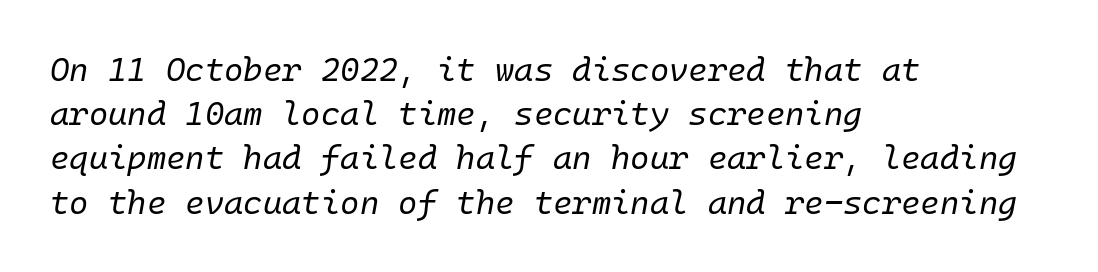
Stroke thickness stays within the range of a standard reading face or lighter. The specimen reads as italic at a glance. Letter spacing: default. The setting favours the left margin, as ordinary paragraphs usually do. The line-height multiplier appears to be the usual default.
